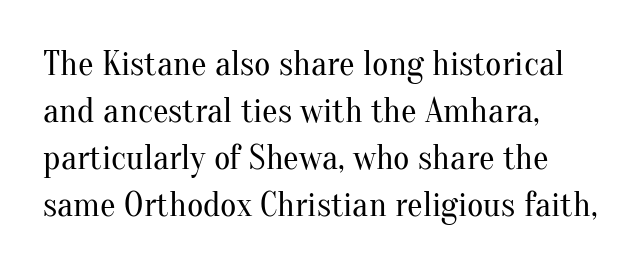
{"serif": "yes", "italic": "no", "bold": "no", "weight": "regular", "width": "normal", "stroke_contrast": "medium", "x_height": "small", "monospaced": "no", "underline": "no", "align": "left", "line_spacing": "normal", "line_spacing_ratio": 1.34, "letter_spacing": "normal", "letter_spacing_em": 0.0, "glyph_px": 35}
